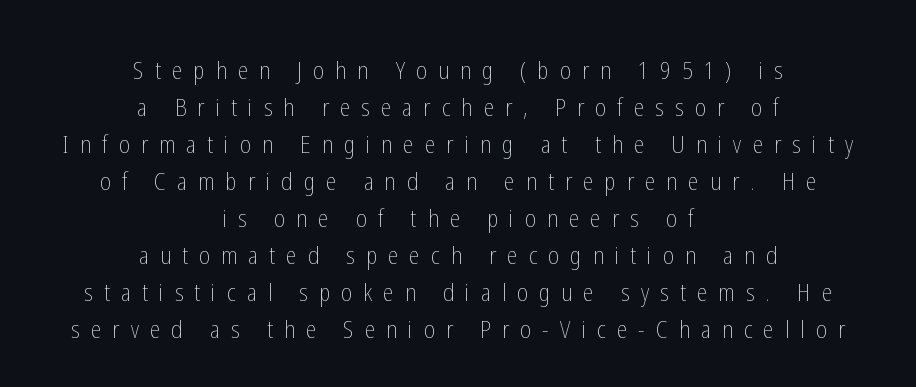
Horizontal bands of white between lines are of average thickness. One-word summary of the alignment: center. Someone cranked the tracking dial way up on this one. The words here are not underlined.
